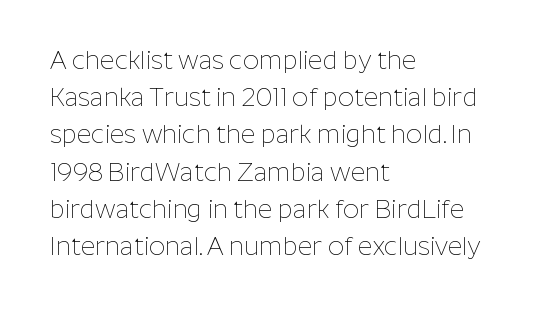
{"italic": "no", "bold": "no", "underline": "no", "align": "left", "line_spacing": "normal", "line_spacing_ratio": 1.49, "letter_spacing": "normal", "letter_spacing_em": 0.0, "glyph_px": 25}
